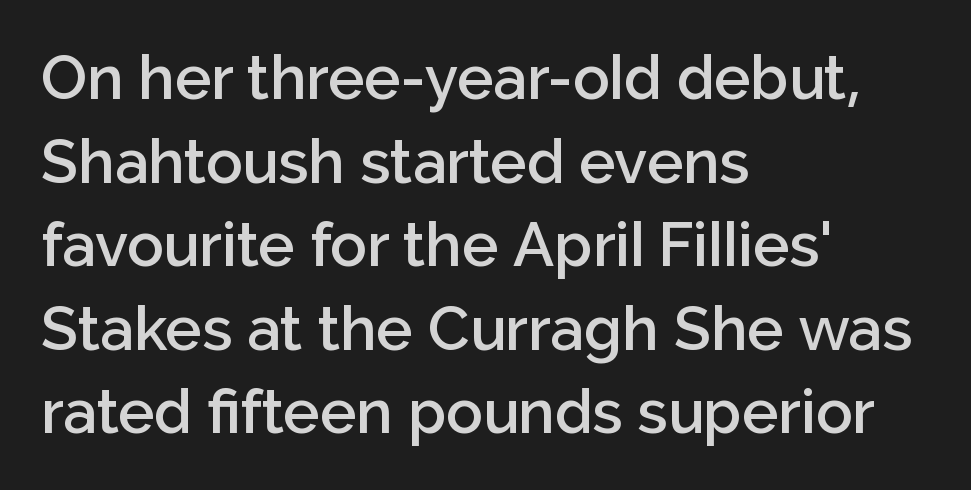
Is this a fixed-width face? No — the glyphs have proportional, varying widths. The line texture is even and compact thanks to regular tracking. Bare-footed words on every line. These lines are composed in type without serifs.
